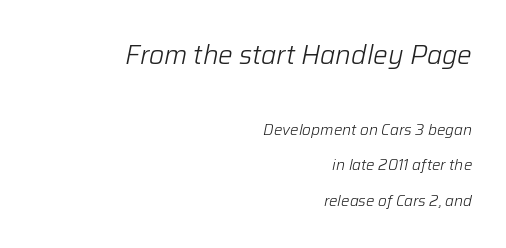
Quick note: underline off. Italic: yes, the glyphs are oblique. The lines are quadded right. Letter spacing: default. This reads as an unemphasized weight, regular at the heaviest. Leading: increased.
